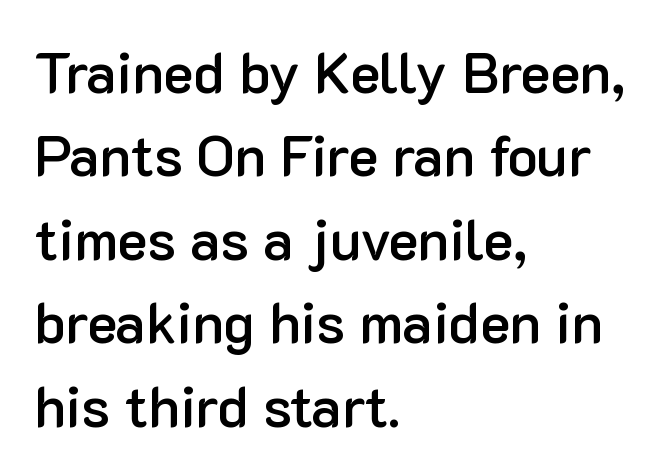
Q: Is the text bold? A: Semi-bold.
Q: Is the text italic (slanted)? A: No, it is upright.
Q: Is the typeface a serif or a sans-serif typeface? A: Sans-serif.
Q: Is the text underlined? A: No.
Q: How is the paragraph aligned? A: Left-aligned.
Q: Is the spacing between letters normal or unusually wide? A: Normal.
Q: Is the spacing between lines tight, normal or loose? A: Normal.
Q: Width (condensed, normal, or wide)? A: Normal.
Q: Stroke contrast? A: Low.
Q: x-height? A: Medium.
Q: Monospaced? A: No.
